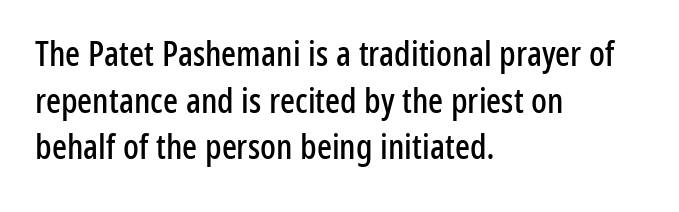
{"serif": "no", "italic": "no", "width": "condensed", "stroke_contrast": "low", "x_height": "medium", "monospaced": "no", "underline": "no", "align": "left", "line_spacing": "normal", "line_spacing_ratio": 1.33, "letter_spacing": "normal", "letter_spacing_em": 0.0, "glyph_px": 35}
